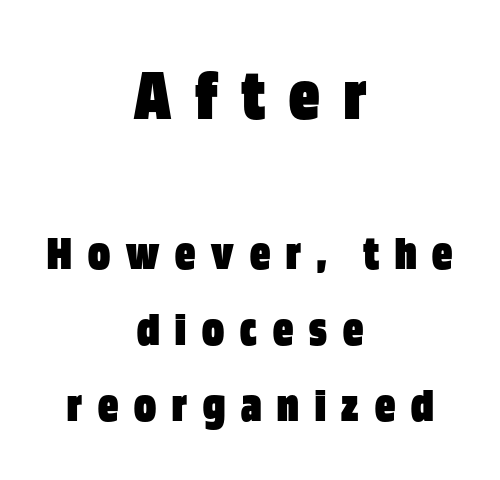
The image shows 75 px heavy, condensed sans-serif type, upright; set centered, normal line spacing (1.52x), unusually wide letter spacing (+0.32 em), not underlined; the first (top) block is 1.5x larger; low stroke contrast and a large x-height.
